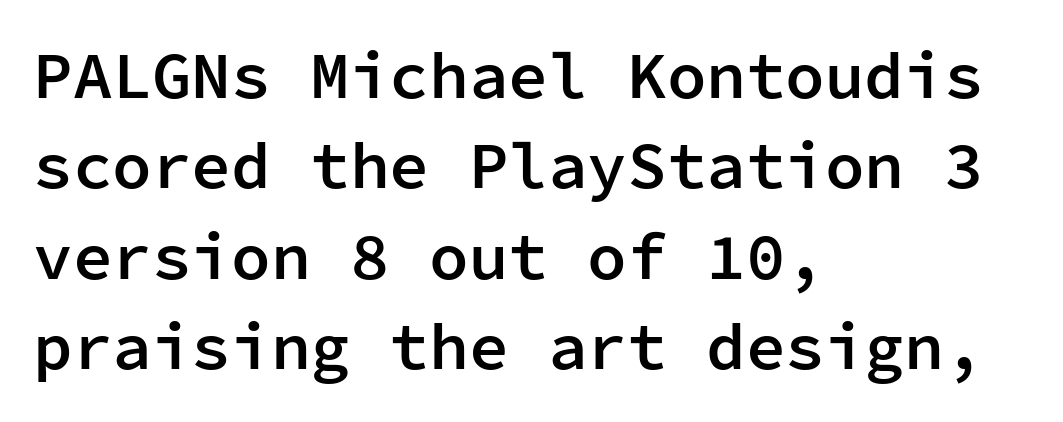
The passage shown is typed in a monospace face where columns stay perfectly aligned. Short and long lines alike share a common starting point at left. The passage shown is semibold, sitting just below true bold. The rendering shows plain stroke endings on the letterforms — a sans-serif design. The words here are not underlined.
